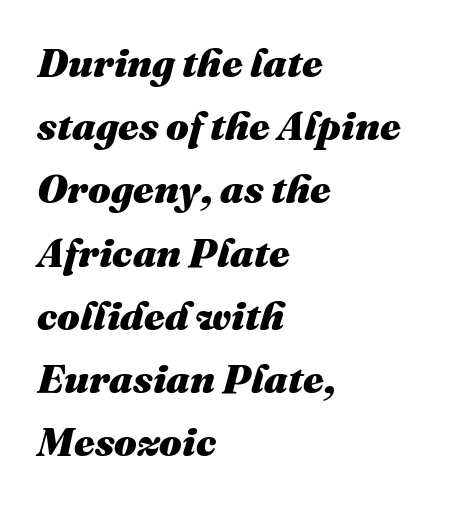
{"italic": "yes", "lean": "right", "slant_degrees": 16, "bold": "yes", "weight": "heavy", "width": "normal", "stroke_contrast": "medium", "x_height": "medium", "monospaced": "no", "underline": "no", "align": "left", "line_spacing": "normal", "line_spacing_ratio": 1.58, "letter_spacing": "normal", "letter_spacing_em": 0.0, "glyph_px": 40}
